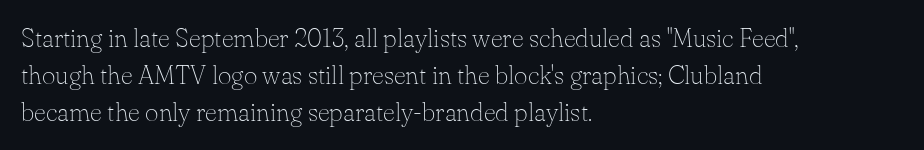
The image shows 26 px text type, upright; set left-aligned, normal line spacing (1.43x), normal letter spacing, not underlined.
